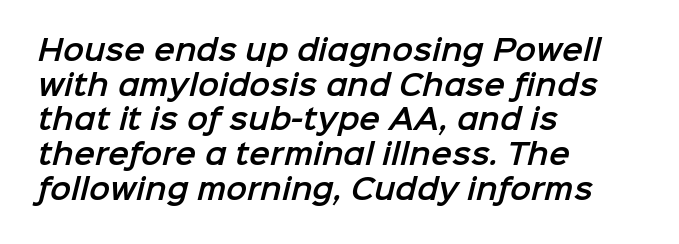
The image shows 28 px sans-serif type; set left-aligned, line spacing 1.24x, normal letter spacing, not underlined; low stroke contrast and a medium x-height.
